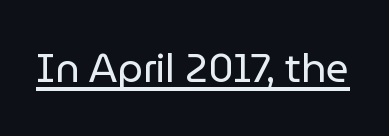
{"serif": "no", "italic": "no", "bold": "no", "weight": "regular", "width": "normal", "stroke_contrast": "low", "x_height": "medium", "monospaced": "no", "underline": "yes", "letter_spacing": "normal", "letter_spacing_em": 0.0, "glyph_px": 40}
